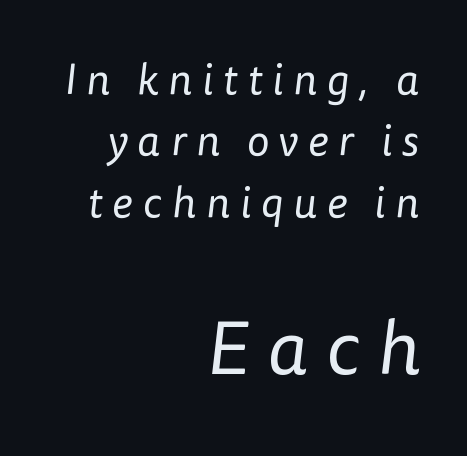
Bare-footed words on every line. The typesetter chose a ragged-left arrangement here. The passage shown is typed in a proportional face where columns would drift. How would I describe the line gaps? Plain and ordinary. Someone cranked the tracking dial way up on this one.
